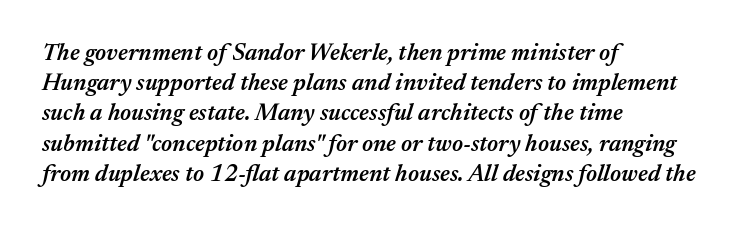
This is the in-between weight designers call semibold or demi. A clean baseline with only descenders dipping below it. Would a proofreader flag this as italicized? Yes. The horizontal fit of the characters is conventional and even. The lines are quadded left. Does the leading feel generous? No, just average.
